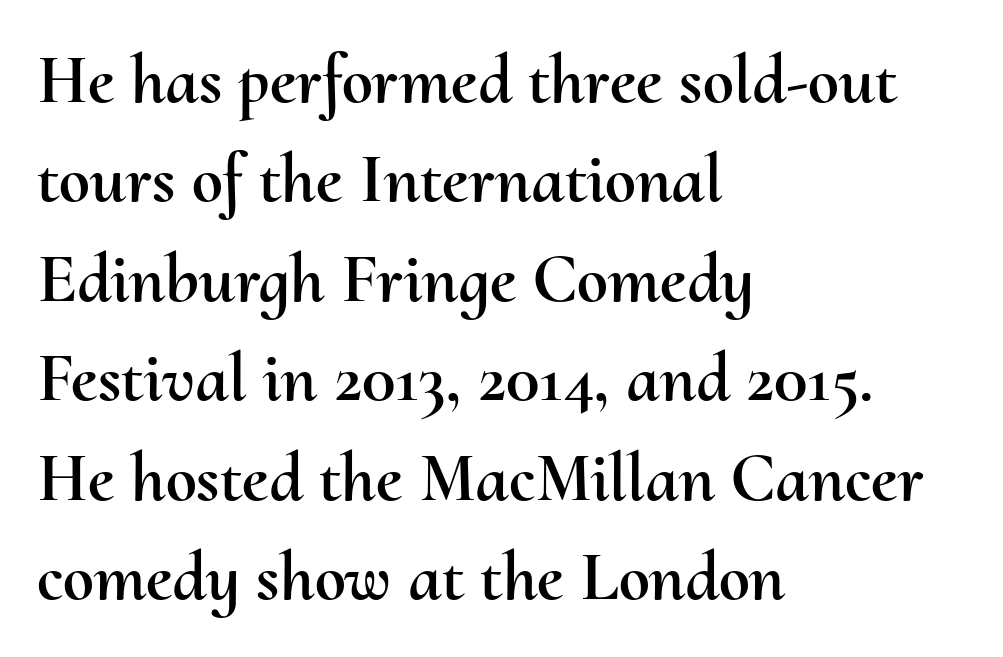
{"italic": "no", "width": "normal", "stroke_contrast": "medium", "x_height": "small", "monospaced": "no", "underline": "no", "align": "left", "line_spacing": "normal", "line_spacing_ratio": 1.42, "letter_spacing": "normal", "letter_spacing_em": 0.0, "glyph_px": 70}
